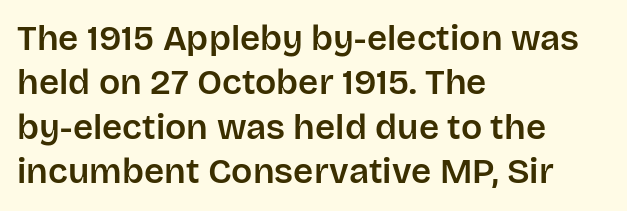
The font family rendered here belongs to the sans-serif group. The paragraph shown leans on its left margin. Here the glyphs are tracked normally, forming tight word shapes. How would I describe the line gaps? Plain and ordinary. Each letter keeps its own natural width here, so spacing adapts to shape. The baseline area is clear.
